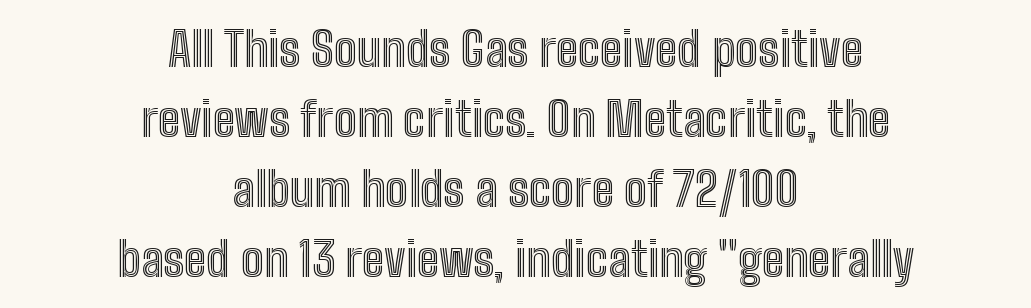
The image shows 48 px condensed type, upright; set centered, normal line spacing (1.46x), normal letter spacing, not underlined; a medium x-height.
